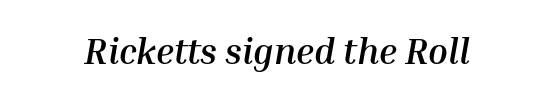
Q: Is the text bold? A: Yes.
Q: Is the text italic (slanted)? A: Yes, it leans right by about 10 degrees.
Q: Is the text underlined? A: No.
Q: Is the spacing between letters normal or unusually wide? A: Normal.
Q: Width (condensed, normal, or wide)? A: Normal.
Q: Stroke contrast? A: Medium.
Q: x-height? A: Medium.
Q: Monospaced? A: No.
